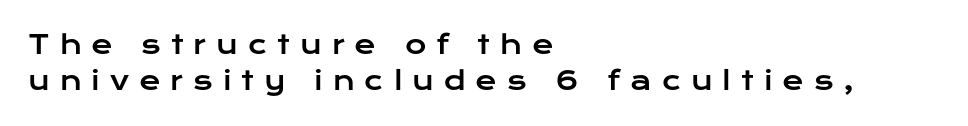
Q: Is the text italic (slanted)? A: No, it is upright.
Q: Is the text underlined? A: No.
Q: How is the paragraph aligned? A: Left-aligned.
Q: Is the spacing between letters normal or unusually wide? A: Unusually wide.
Q: Is the spacing between lines tight, normal or loose? A: Normal.
